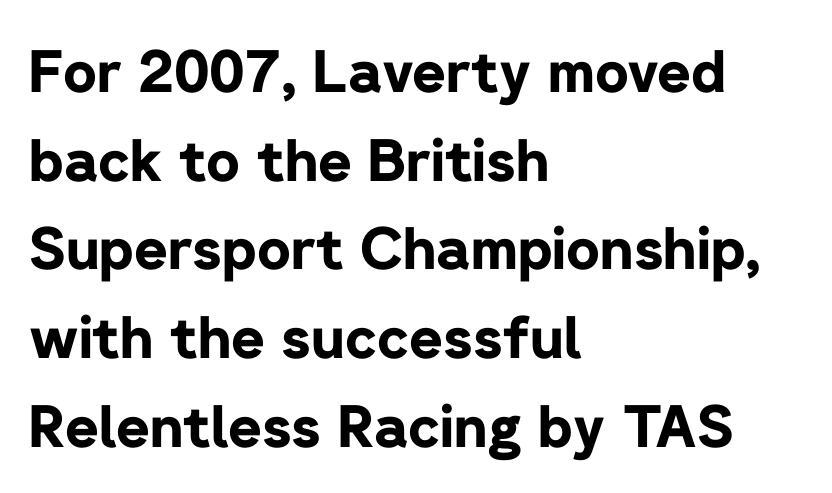
The space beneath each line is pristine and unruled. Characters remain perfectly vertical along every line. Leading: standard. Character widths vary here, with narrow letters taking less room than wide ones. Typographic density is high because the face is bold. Font category for this specimen: sans-serif.
